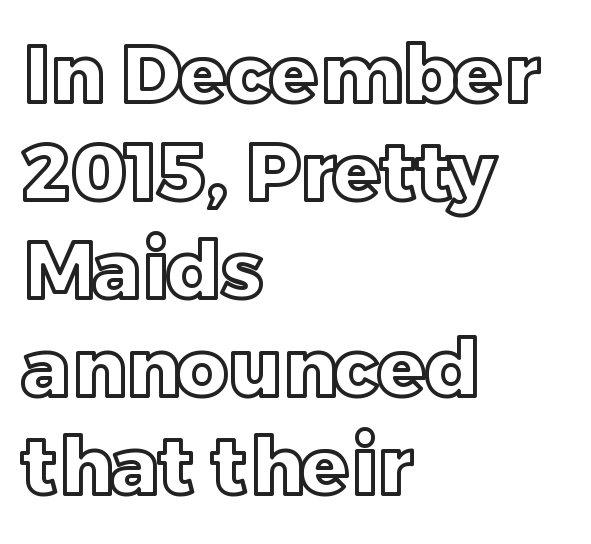
Q: Is the text italic (slanted)? A: No, it is upright.
Q: Is the text underlined? A: No.
Q: How is the paragraph aligned? A: Left-aligned.
Q: Is the spacing between letters normal or unusually wide? A: Normal.
Q: Width (condensed, normal, or wide)? A: Normal.
Q: x-height? A: Large.
Q: Monospaced? A: No.
